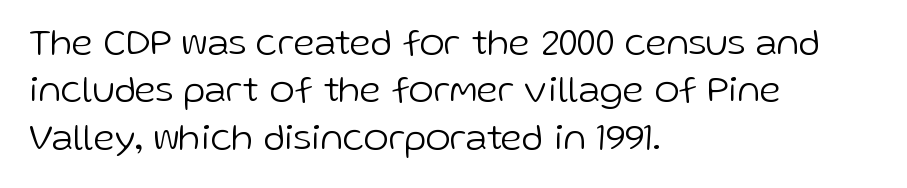
Q: Is the text bold? A: No.
Q: Is the text italic (slanted)? A: No, it is upright.
Q: Is the typeface a serif or a sans-serif typeface? A: Sans-serif.
Q: Is the text underlined? A: No.
Q: How is the paragraph aligned? A: Left-aligned.
Q: Is the spacing between letters normal or unusually wide? A: Normal.
Q: Is the spacing between lines tight, normal or loose? A: Normal.
Q: Width (condensed, normal, or wide)? A: Normal.
Q: Stroke contrast? A: Low.
Q: x-height? A: Medium.
Q: Monospaced? A: No.
